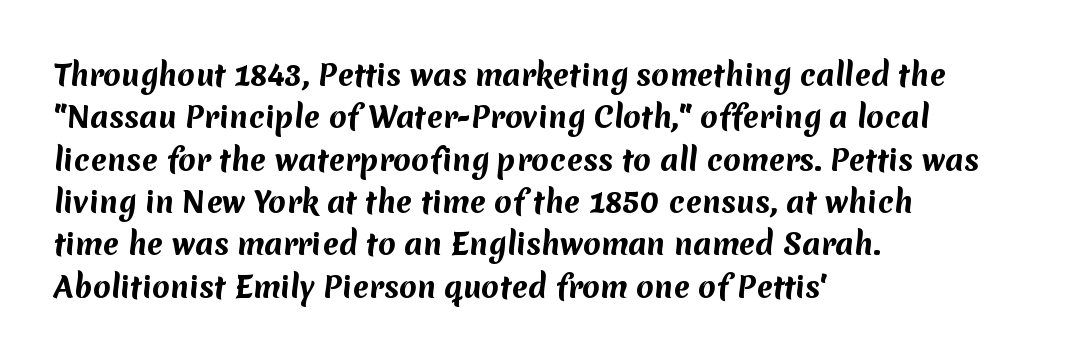
{"serif": "no", "bold": "yes", "weight": "bold", "width": "normal", "stroke_contrast": "medium", "x_height": "medium", "monospaced": "no", "underline": "no", "align": "left", "line_spacing": "normal", "line_spacing_ratio": 1.46, "letter_spacing": "normal", "letter_spacing_em": 0.0, "glyph_px": 29}
